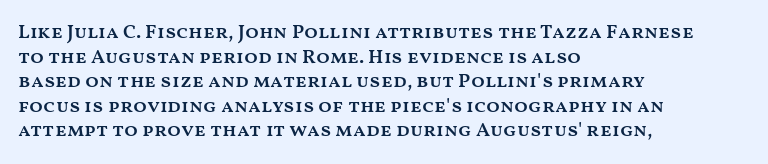
{"italic": "no", "bold": "semi", "underline": "no", "align": "left", "line_spacing_ratio": 1.23, "letter_spacing": "normal", "letter_spacing_em": 0.0, "glyph_px": 20}
